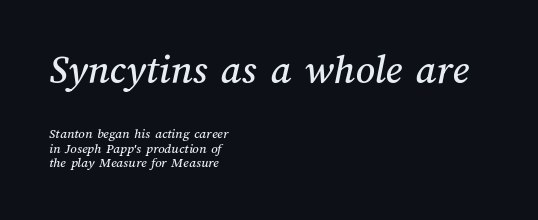
These two chunks differ in scale, with the top chunk taking the larger measure. The face used here is proportionally spaced, like ordinary book or web type. The lines are packed closely together with very little leading. Does the copy run flush right? No — it runs flush left. The passage shown is not underscored anywhere.
